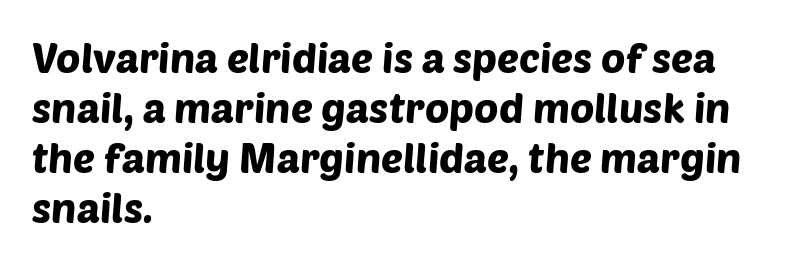
{"serif": "no", "width": "normal", "stroke_contrast": "low", "x_height": "large", "monospaced": "no", "underline": "no", "align": "left", "line_spacing_ratio": 1.22, "letter_spacing": "normal", "letter_spacing_em": 0.0, "glyph_px": 41}
